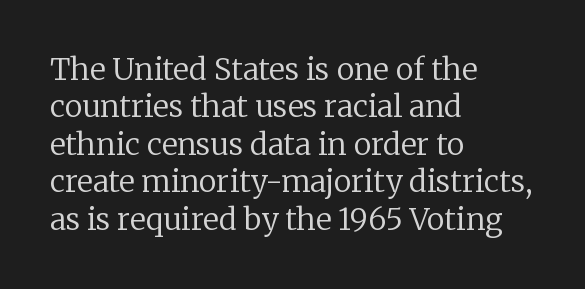
Weight: in the light-to-regular range. Italic: no, the glyphs are upright roman. The ragged edge is on the right, which tells us the setting is flush left. A serif font was chosen for this passage. Looks like regular typesetting: each glyph gets only the width it needs.
